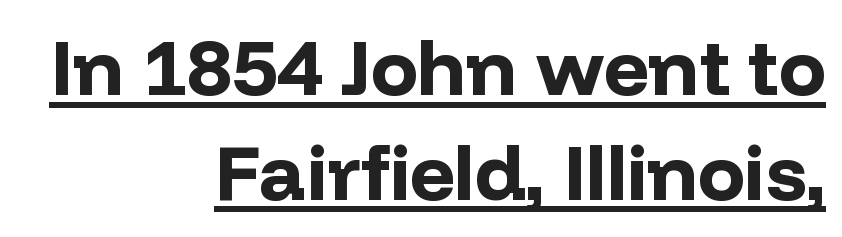
{"serif": "no", "italic": "no", "bold": "yes", "weight": "bold", "width": "normal", "stroke_contrast": "low", "x_height": "medium", "monospaced": "no", "underline": "yes", "align": "right", "line_spacing": "normal", "line_spacing_ratio": 1.34, "letter_spacing": "normal", "letter_spacing_em": 0.0, "glyph_px": 78}
